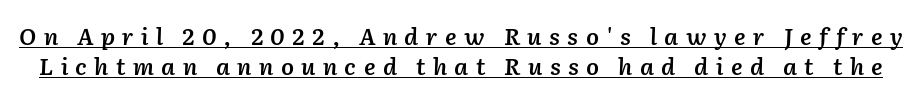
{"italic": "yes", "lean": "right", "slant_degrees": 2, "bold": "semi", "underline": "yes", "line_spacing": "normal", "line_spacing_ratio": 1.31, "letter_spacing": "wide", "letter_spacing_em": 0.32, "glyph_px": 23}
